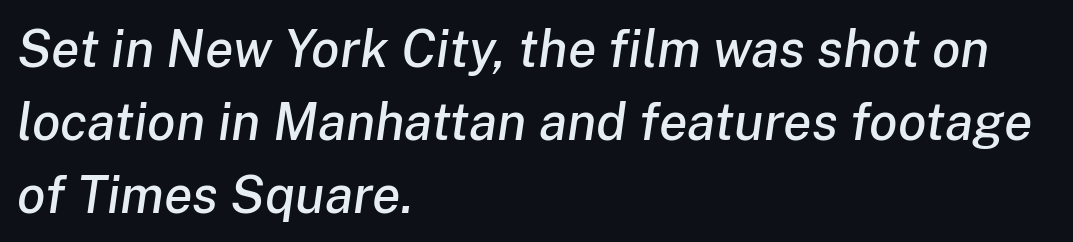
Q: Is the text italic (slanted)? A: Yes, it leans right by about 8 degrees.
Q: Is the text underlined? A: No.
Q: How is the paragraph aligned? A: Left-aligned.
Q: Is the spacing between letters normal or unusually wide? A: Normal.
Q: Is the spacing between lines tight, normal or loose? A: Normal.
Q: Width (condensed, normal, or wide)? A: Normal.
Q: Stroke contrast? A: Low.
Q: x-height? A: Medium.
Q: Monospaced? A: No.
